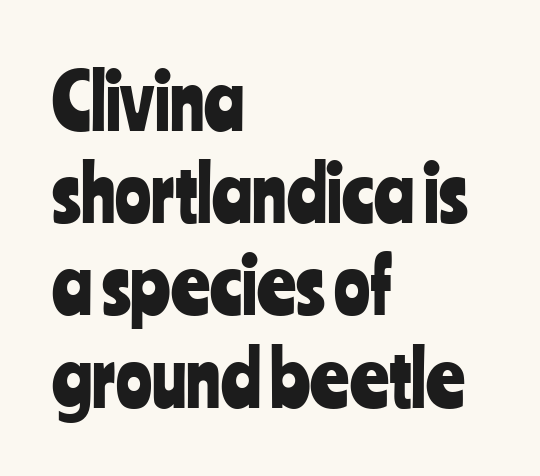
Q: Is the text italic (slanted)? A: No, it is upright.
Q: Is the typeface a serif or a sans-serif typeface? A: Sans-serif.
Q: Is the text underlined? A: No.
Q: How is the paragraph aligned? A: Left-aligned.
Q: Is the spacing between letters normal or unusually wide? A: Normal.
Q: Width (condensed, normal, or wide)? A: Condensed.
Q: Stroke contrast? A: Low.
Q: x-height? A: Medium.
Q: Monospaced? A: No.
